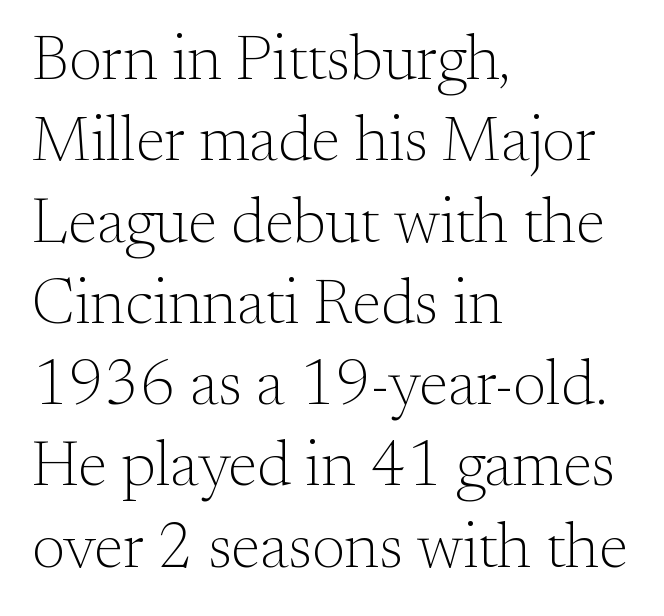
{"serif": "yes", "italic": "no", "bold": "no", "weight": "light", "width": "normal", "stroke_contrast": "medium", "x_height": "small", "monospaced": "no", "underline": "no", "align": "left", "line_spacing": "normal", "line_spacing_ratio": 1.29, "letter_spacing": "normal", "letter_spacing_em": 0.0, "glyph_px": 63}
